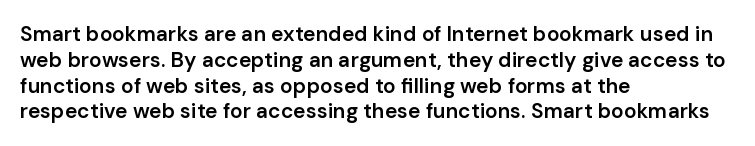
{"italic": "no", "bold": "semi", "underline": "no", "align": "left", "line_spacing_ratio": 1.23, "letter_spacing": "normal", "letter_spacing_em": 0.0, "glyph_px": 21}
